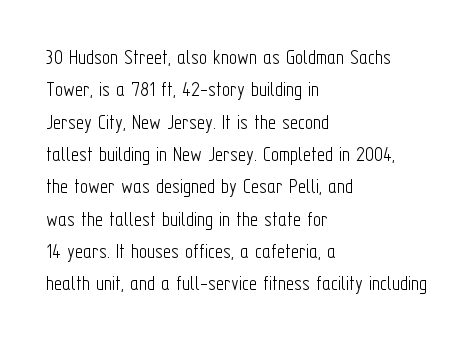
The image shows 22 px text type, upright; set left-aligned, normal line spacing (1.47x), normal letter spacing, not underlined.
